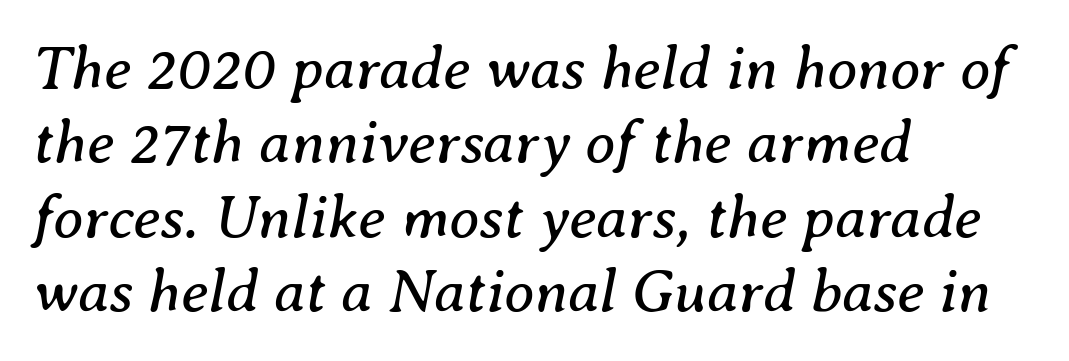
The foot of each line stays bare and open. A classic flush-left, rag-right setting is used for this passage. The face used here has a pronounced slope to its letters. Default kerning and tracking; the words read as compact shapes. Weight: regular or lighter. Is this a fixed-width face? No — the glyphs have proportional, varying widths.
